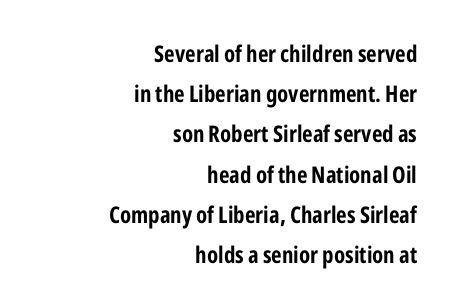
Q: Is the text bold? A: Yes.
Q: Is the text italic (slanted)? A: No, it is upright.
Q: Is the text underlined? A: No.
Q: How is the paragraph aligned? A: Right-aligned.
Q: Is the spacing between letters normal or unusually wide? A: Normal.
